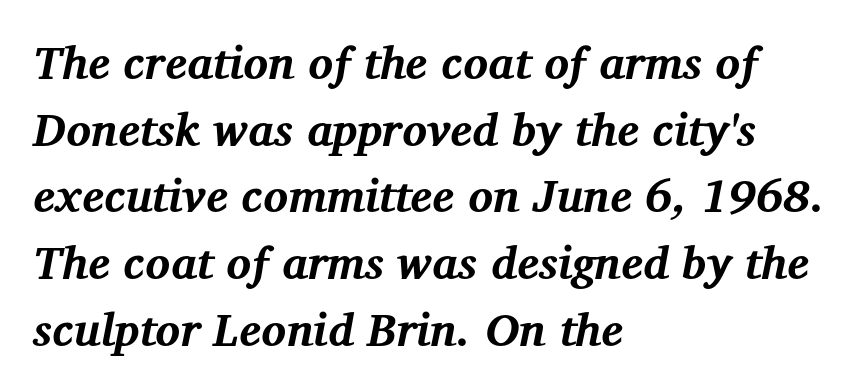
{"serif": "yes", "italic": "yes", "lean": "right", "slant_degrees": 12, "bold": "yes", "weight": "bold", "width": "normal", "stroke_contrast": "medium", "x_height": "medium", "monospaced": "no", "underline": "no", "align": "left", "line_spacing": "normal", "line_spacing_ratio": 1.45, "letter_spacing": "normal", "letter_spacing_em": 0.0, "glyph_px": 46}
